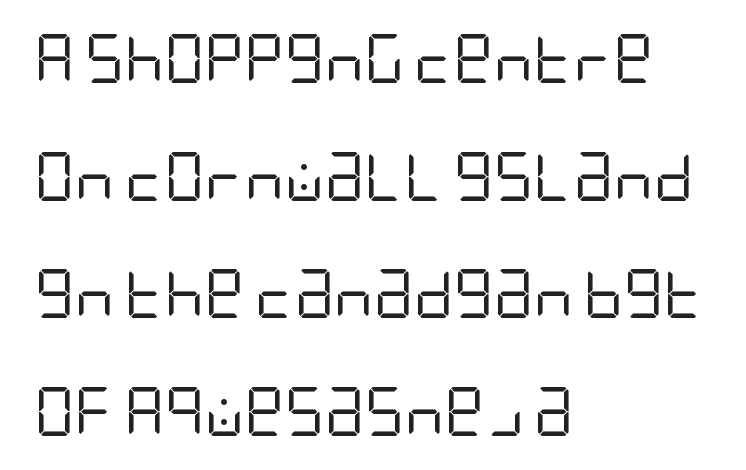
Q: Is the text bold? A: No.
Q: Is the text italic (slanted)? A: No, it is upright.
Q: Is the typeface a serif or a sans-serif typeface? A: Sans-serif.
Q: Is the text underlined? A: No.
Q: How is the paragraph aligned? A: Left-aligned.
Q: Is the spacing between letters normal or unusually wide? A: Normal.
Q: Is the spacing between lines tight, normal or loose? A: Loose.
Q: Width (condensed, normal, or wide)? A: Condensed.
Q: Stroke contrast? A: Low.
Q: x-height? A: Large.
